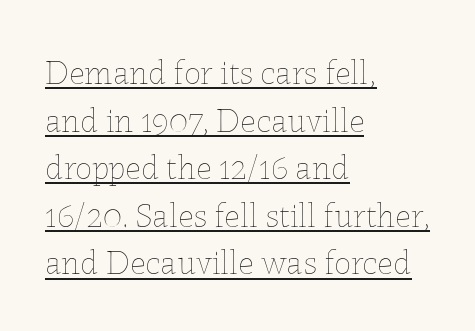
If you drew a ruler down the left edge, every line would touch it. Bold? No — there's no thickening of the strokes. A typesetter would call this zero additional tracking. Think of a printed novel: that variable character pitch is what you see here.
